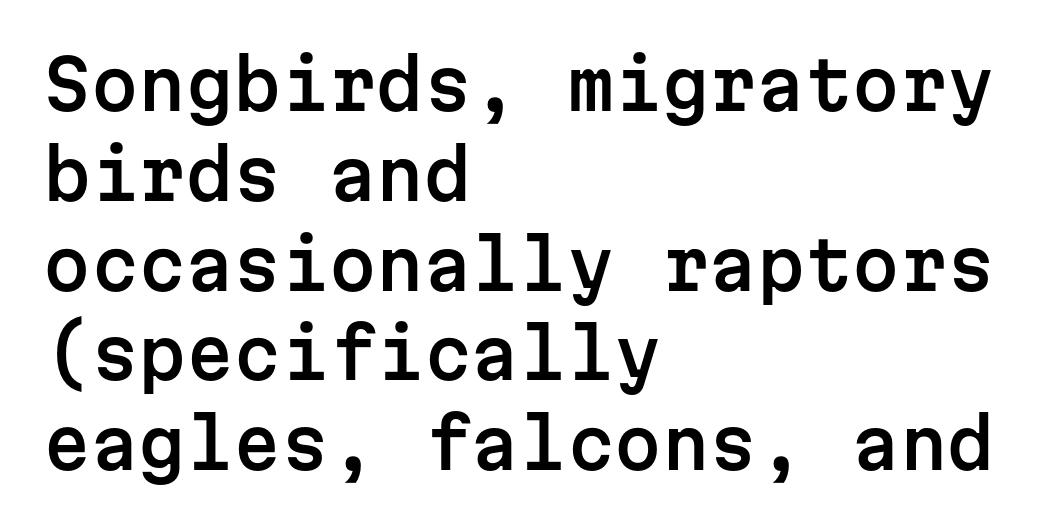
Q: Is the text italic (slanted)? A: No, it is upright.
Q: Is the typeface a serif or a sans-serif typeface? A: Sans-serif.
Q: Is the text underlined? A: No.
Q: How is the paragraph aligned? A: Left-aligned.
Q: Is the spacing between letters normal or unusually wide? A: Normal.
Q: Is the spacing between lines tight, normal or loose? A: Normal.
Q: Width (condensed, normal, or wide)? A: Normal.
Q: Stroke contrast? A: Low.
Q: x-height? A: Medium.
Q: Monospaced? A: Yes.
